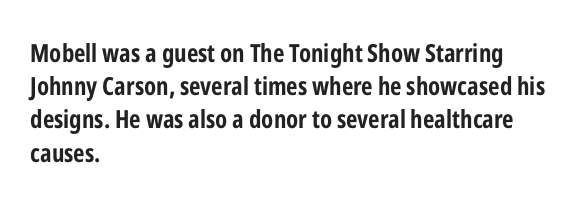
{"italic": "no", "bold": "yes", "underline": "no", "align": "left", "line_spacing": "normal", "line_spacing_ratio": 1.33, "letter_spacing": "normal", "letter_spacing_em": 0.0, "glyph_px": 25}
